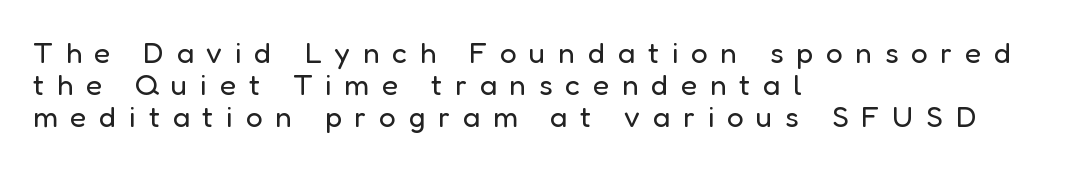
{"serif": "no", "italic": "no", "bold": "no", "weight": "regular", "width": "normal", "stroke_contrast": "low", "x_height": "medium", "monospaced": "no", "underline": "no", "align": "left", "line_spacing": "tight", "line_spacing_ratio": 1.07, "letter_spacing": "wide", "letter_spacing_em": 0.42, "glyph_px": 30}
